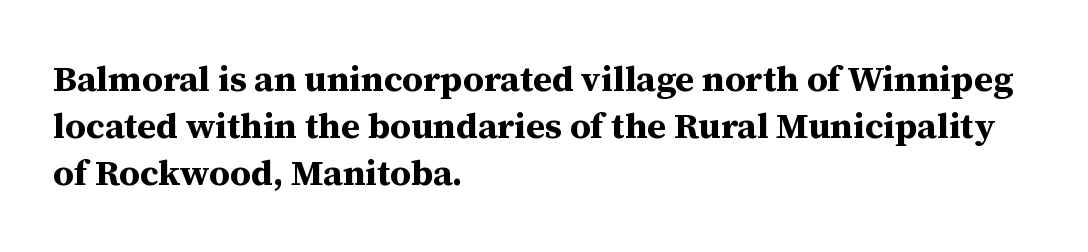
Notice how the passage keeps a crisp vertical edge on the left only. Beneath every word, the page is bare. Leading matches the norm, producing a regular column. The passage shown is typeset with a serif family.
